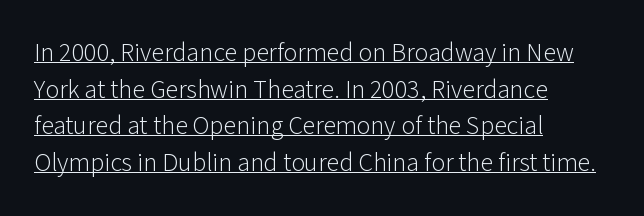
The image shows 26 px text type, upright; set left-aligned, normal line spacing (1.41x), normal letter spacing, underlined.
